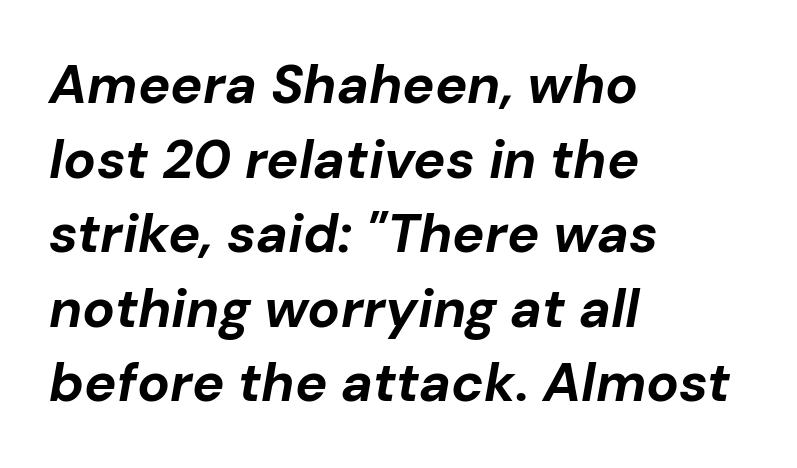
{"italic": "yes", "lean": "right", "slant_degrees": 10, "bold": "yes", "weight": "bold", "width": "normal", "stroke_contrast": "low", "x_height": "medium", "monospaced": "no", "underline": "no", "align": "left", "line_spacing": "normal", "line_spacing_ratio": 1.38, "letter_spacing": "normal", "letter_spacing_em": 0.0, "glyph_px": 54}
